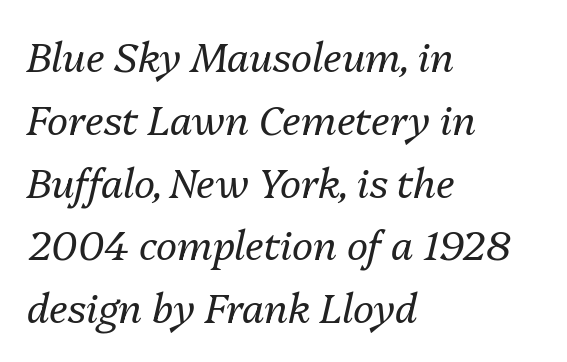
Q: Is the text bold? A: No.
Q: Is the text italic (slanted)? A: Yes, it leans right by about 13 degrees.
Q: Is the text underlined? A: No.
Q: How is the paragraph aligned? A: Left-aligned.
Q: Is the spacing between letters normal or unusually wide? A: Normal.
Q: Is the spacing between lines tight, normal or loose? A: Normal.
Q: Width (condensed, normal, or wide)? A: Normal.
Q: Stroke contrast? A: Medium.
Q: x-height? A: Medium.
Q: Monospaced? A: No.
